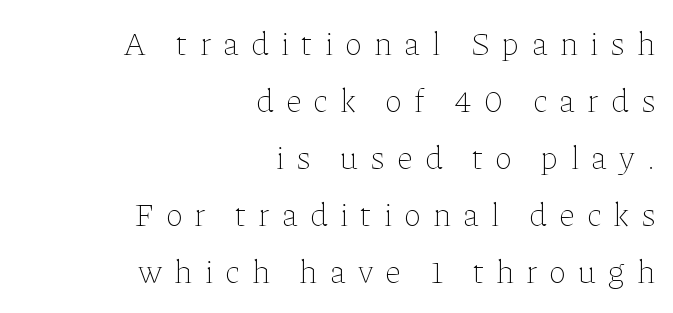
Q: Is the text bold? A: No.
Q: Is the text italic (slanted)? A: No, it is upright.
Q: Is the text underlined? A: No.
Q: How is the paragraph aligned? A: Right-aligned.
Q: Is the spacing between letters normal or unusually wide? A: Unusually wide.
Q: Width (condensed, normal, or wide)? A: Normal.
Q: Stroke contrast? A: Low.
Q: x-height? A: Medium.
Q: Monospaced? A: No.
